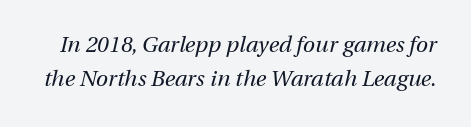
The image shows 22 px text type, italic (leaning right); set normal line spacing (1.53x), normal letter spacing, not underlined.
